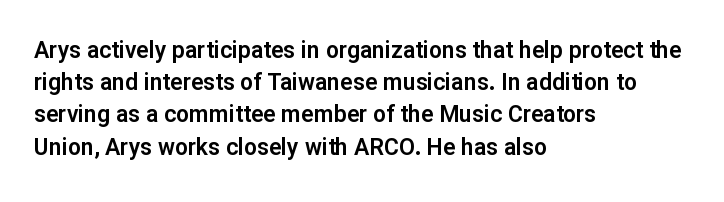
The image shows 23 px text type, upright; set left-aligned, normal line spacing (1.4x), normal letter spacing, not underlined.
